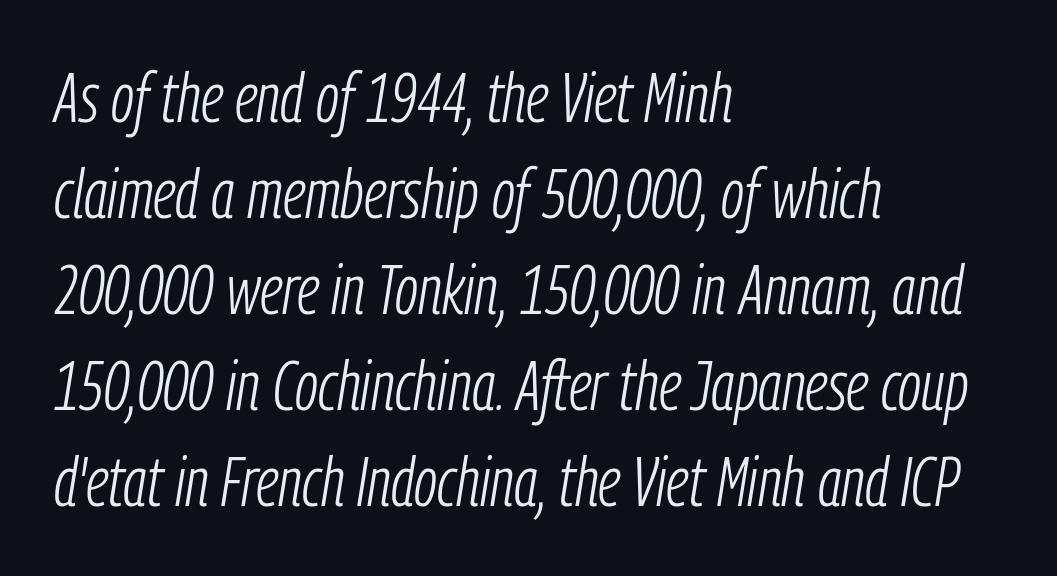
The image shows 70 px light, condensed type, italic (leaning right); set left-aligned, normal line spacing (1.37x), normal letter spacing, not underlined; low stroke contrast and a medium x-height.
